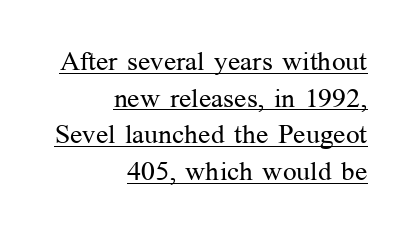
Q: Is the text bold? A: No.
Q: Is the text italic (slanted)? A: No, it is upright.
Q: Is the text underlined? A: Yes.
Q: How is the paragraph aligned? A: Right-aligned.
Q: Is the spacing between letters normal or unusually wide? A: Normal.
Q: Is the spacing between lines tight, normal or loose? A: Normal.
